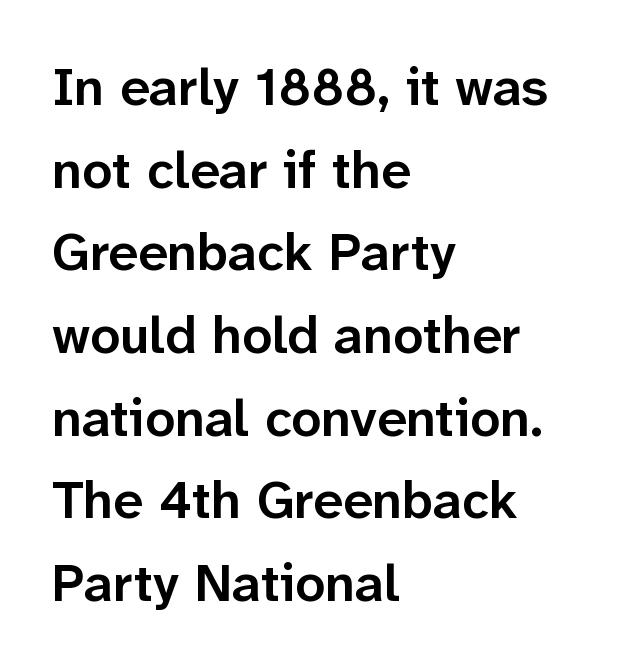
Each letter keeps its own natural width here, so spacing adapts to shape. Honestly, the letter spacing is just normal — you wouldn't notice it. A semibold gives these letters moderate extra thickness, short of bold. Where is the straight margin? On the left.
